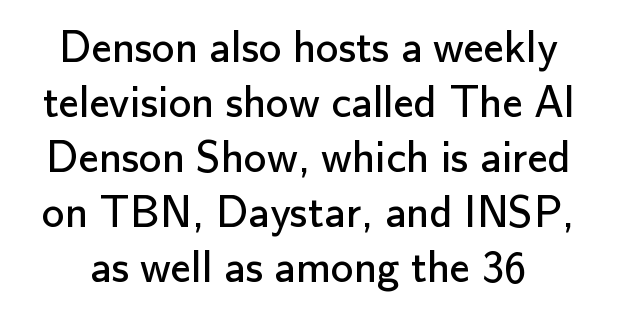
The string is rendered with underlining switched off. No extra tracking has been applied to these lines. Classification — sans serif. The face used here is proportionally spaced, like ordinary book or web type. Does the lettering tilt? It doesn't — this is upright. The face looks like a standard text weight, possibly lighter.
